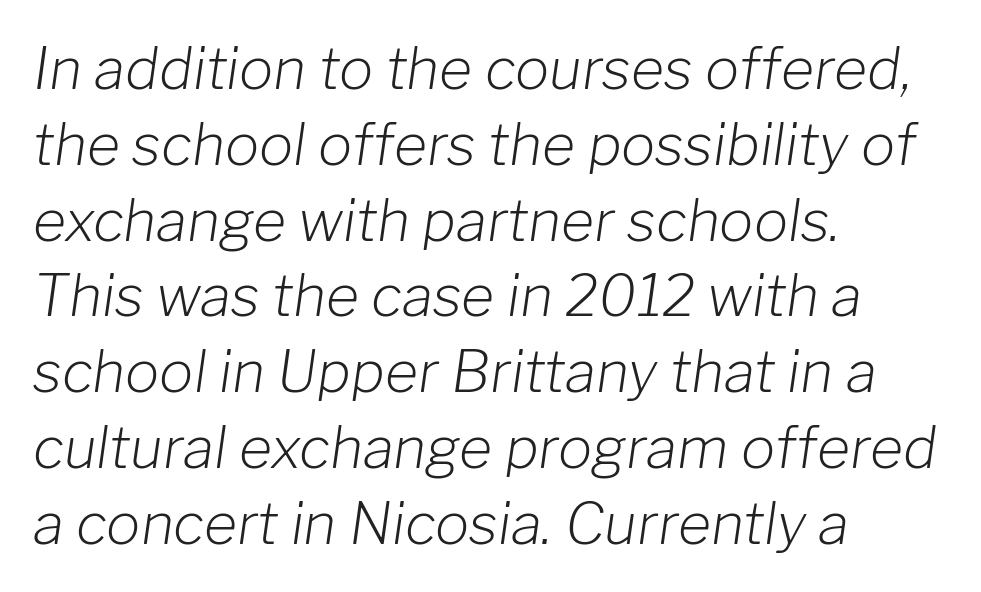
The image shows 57 px light type, italic (leaning right); set left-aligned, normal line spacing (1.33x), normal letter spacing, not underlined; low stroke contrast and a medium x-height.
